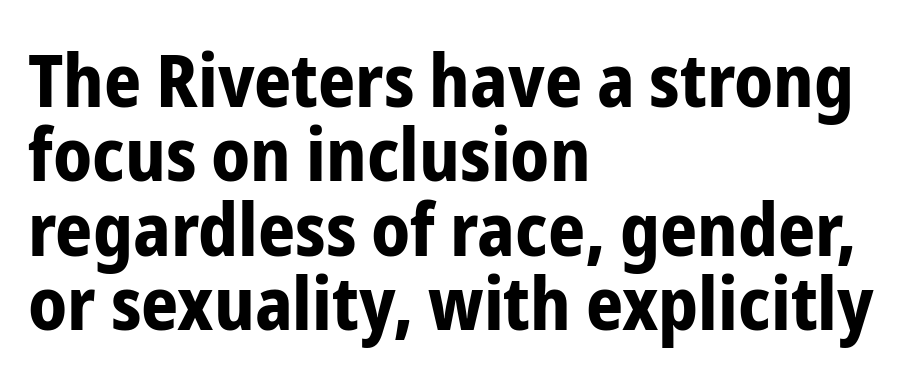
Q: Is the text bold? A: Yes.
Q: Is the text italic (slanted)? A: No, it is upright.
Q: Is the typeface a serif or a sans-serif typeface? A: Sans-serif.
Q: Is the text underlined? A: No.
Q: How is the paragraph aligned? A: Left-aligned.
Q: Is the spacing between letters normal or unusually wide? A: Normal.
Q: Is the spacing between lines tight, normal or loose? A: Tight.
Q: Width (condensed, normal, or wide)? A: Condensed.
Q: Stroke contrast? A: Low.
Q: x-height? A: Medium.
Q: Monospaced? A: No.
